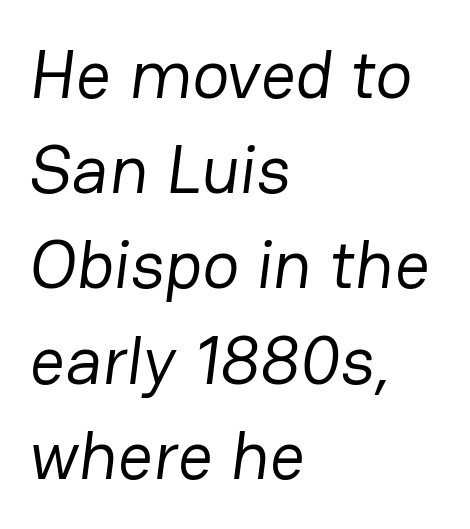
Q: Is the text bold? A: No.
Q: Is the typeface a serif or a sans-serif typeface? A: Sans-serif.
Q: Is the text underlined? A: No.
Q: How is the paragraph aligned? A: Left-aligned.
Q: Is the spacing between letters normal or unusually wide? A: Normal.
Q: Is the spacing between lines tight, normal or loose? A: Normal.
Q: Width (condensed, normal, or wide)? A: Normal.
Q: Stroke contrast? A: Low.
Q: x-height? A: Medium.
Q: Monospaced? A: No.
